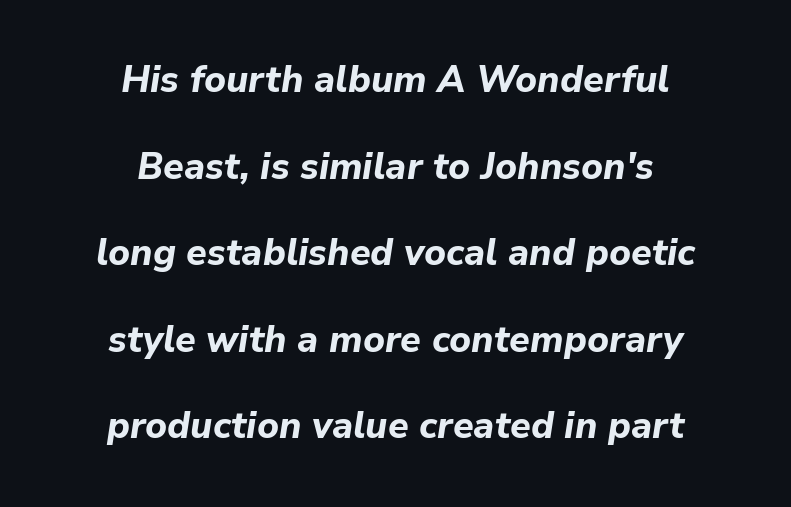
Is the block centered? Yes — each line is placed symmetrically about the middle. Unmarked baselines from the first word to the last. Each new line begins a long way beneath the previous one. Summary of weight: heavy, a full bold. This sample uses plain, unmodified letter spacing.
